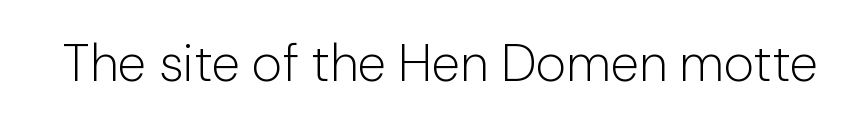
A bare baseline throughout the passage. No heavy texture on the line: the type isn't bold. The axis of the letterforms is exactly vertical. Is this a sans? Yes — the strokes have no serifs.
